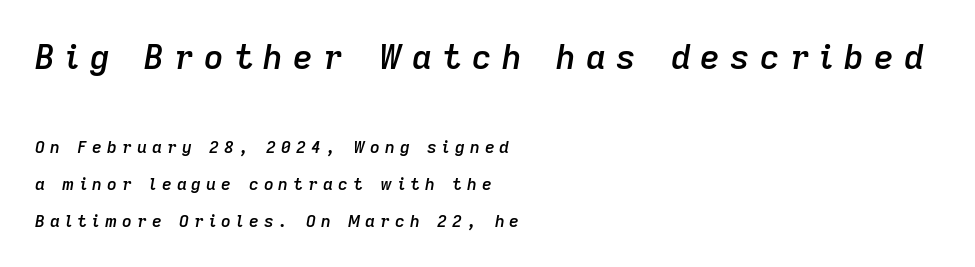
Q: Is the text bold? A: Semi-bold.
Q: Is the text italic (slanted)? A: Yes, it leans right by about 9 degrees.
Q: Is the text underlined? A: No.
Q: How is the paragraph aligned? A: Left-aligned.
Q: Is the spacing between letters normal or unusually wide? A: Unusually wide.
Q: Is the spacing between lines tight, normal or loose? A: Loose.
Q: Which block of text is set in a larger size, the first (top) or the second (bottom)? A: The first (top) one.
Q: Width (condensed, normal, or wide)? A: Normal.
Q: Stroke contrast? A: Low.
Q: x-height? A: Medium.
Q: Monospaced? A: No.
